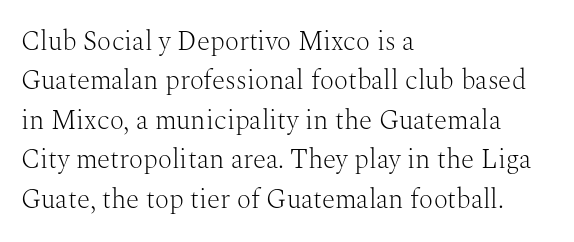
{"italic": "no", "bold": "no", "underline": "no", "align": "left", "line_spacing": "normal", "line_spacing_ratio": 1.46, "letter_spacing": "normal", "letter_spacing_em": 0.0, "glyph_px": 27}
